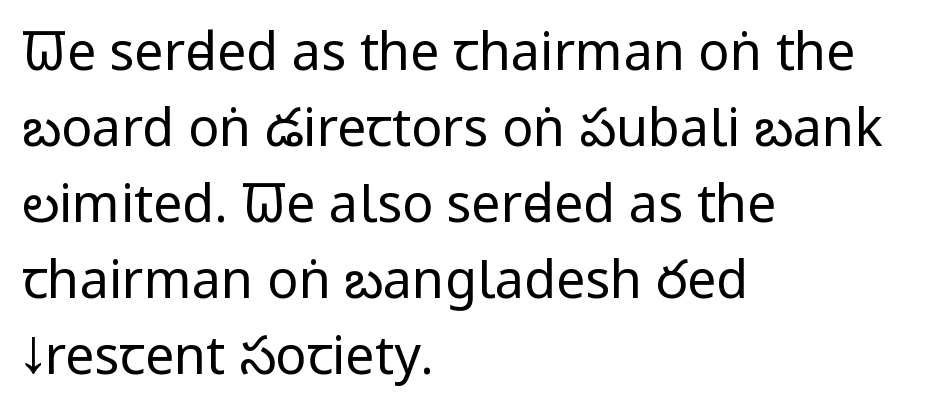
The image shows 52 px regular-weight, condensed sans-serif type, upright; set left-aligned, normal line spacing (1.46x), normal letter spacing, not underlined; low stroke contrast and a large x-height.
